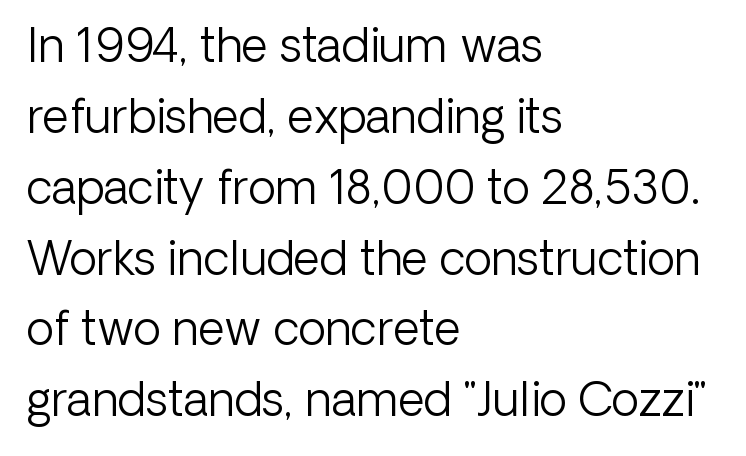
Q: Is the text bold? A: No.
Q: Is the text italic (slanted)? A: No, it is upright.
Q: Is the typeface a serif or a sans-serif typeface? A: Sans-serif.
Q: Is the text underlined? A: No.
Q: How is the paragraph aligned? A: Left-aligned.
Q: Is the spacing between letters normal or unusually wide? A: Normal.
Q: Is the spacing between lines tight, normal or loose? A: Normal.
Q: Width (condensed, normal, or wide)? A: Normal.
Q: Stroke contrast? A: Low.
Q: x-height? A: Medium.
Q: Monospaced? A: No.
